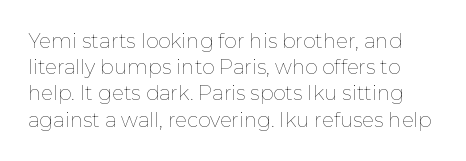
Q: Is the text bold? A: No.
Q: Is the text italic (slanted)? A: No, it is upright.
Q: Is the text underlined? A: No.
Q: Is the spacing between letters normal or unusually wide? A: Normal.
Q: Is the spacing between lines tight, normal or loose? A: Normal.
